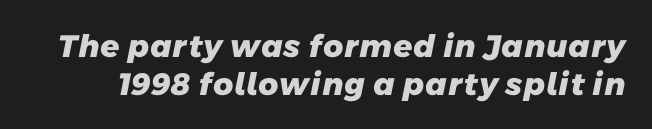
The image shows 31 px heavy sans-serif type; set line spacing 1.21x, normal letter spacing, not underlined; low stroke contrast and a medium x-height.
